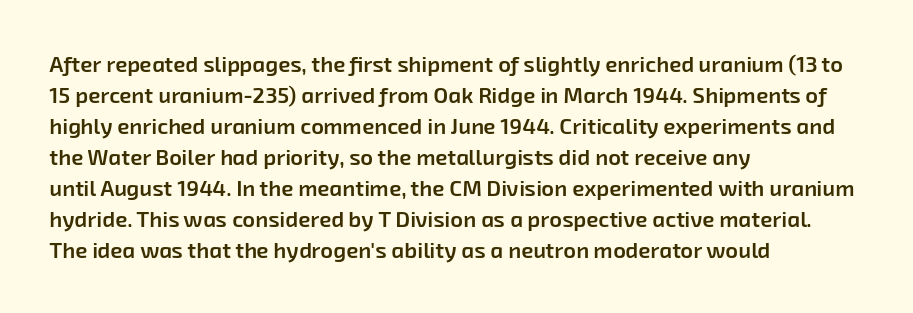
The image shows 22 px text type; set left-aligned, normal line spacing (1.41x), normal letter spacing, not underlined.
